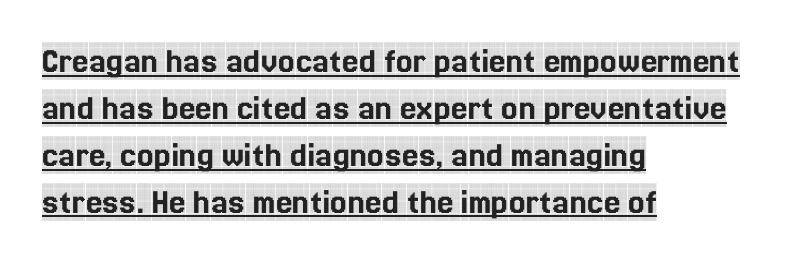
Q: Is the text italic (slanted)? A: No, it is upright.
Q: Is the typeface a serif or a sans-serif typeface? A: Serif.
Q: Is the text underlined? A: Yes.
Q: How is the paragraph aligned? A: Left-aligned.
Q: Is the spacing between letters normal or unusually wide? A: Normal.
Q: Is the spacing between lines tight, normal or loose? A: Normal.
Q: Width (condensed, normal, or wide)? A: Condensed.
Q: x-height? A: Large.
Q: Monospaced? A: No.
